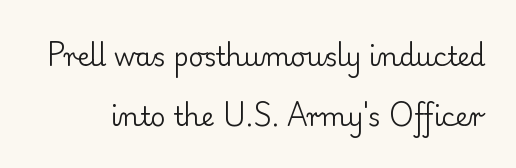
Each stroke keeps to a modest, everyday thickness or less. This is roman type, the default non-slanted kind. Underline: absent. These lines keep a tight, regular rhythm from letter to letter. Vertical spacing — loose.
